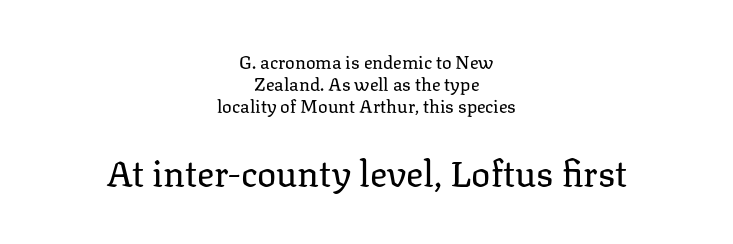
The image shows 36 px regular-weight serif type, upright; set centered, line spacing 1.22x, normal letter spacing, not underlined; the second (bottom) block is 2.0x larger; low stroke contrast and a medium x-height.
